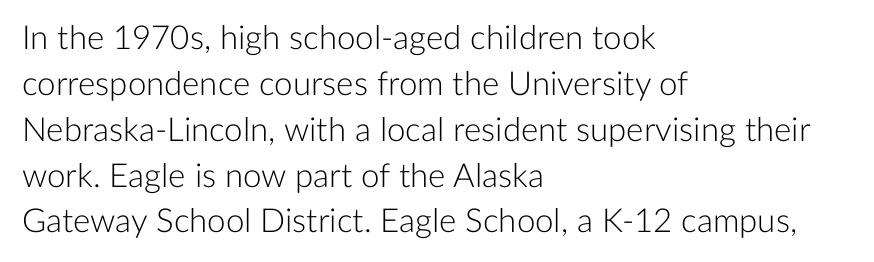
The image shows 33 px light sans-serif type, upright; set left-aligned, normal line spacing (1.39x), normal letter spacing, not underlined; low stroke contrast and a medium x-height.
